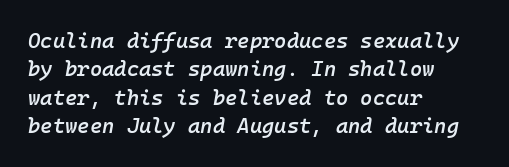
{"italic": "yes", "lean": "right", "slant_degrees": 10, "bold": "semi", "underline": "no", "align": "left", "line_spacing": "normal", "line_spacing_ratio": 1.35, "letter_spacing": "normal", "letter_spacing_em": 0.0, "glyph_px": 21}
